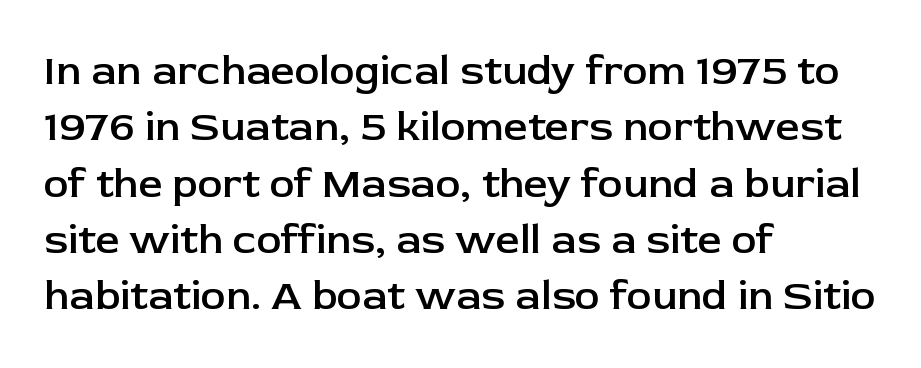
Strokes here are thickened, but only to semibold level. The text was rendered using a sans face with plain stroke endings. Clear beneath every line of the passage. The lettering holds an erect, upright posture throughout. Interline gaps are of average width in this sample.
